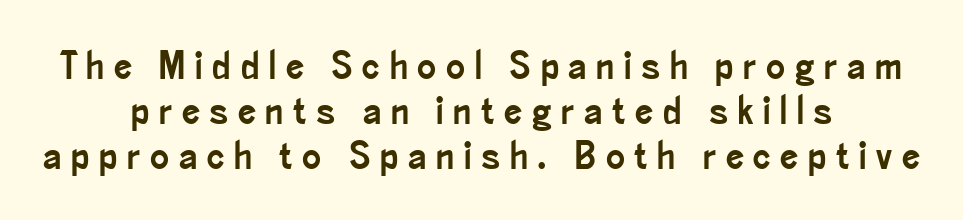
{"serif": "no", "italic": "no", "width": "condensed", "stroke_contrast": "low", "x_height": "small", "monospaced": "no", "underline": "no", "align": "center", "line_spacing": "tight", "line_spacing_ratio": 1.13, "letter_spacing": "wide", "letter_spacing_em": 0.24, "glyph_px": 40}
